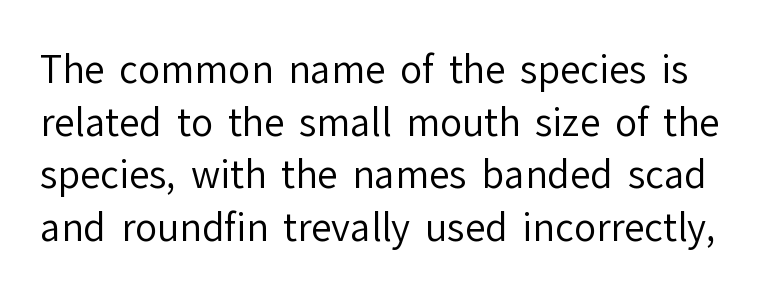
Q: Is the text bold? A: No.
Q: Is the text italic (slanted)? A: No, it is upright.
Q: Is the typeface a serif or a sans-serif typeface? A: Sans-serif.
Q: Is the text underlined? A: No.
Q: Is the spacing between letters normal or unusually wide? A: Normal.
Q: Is the spacing between lines tight, normal or loose? A: Normal.
Q: Width (condensed, normal, or wide)? A: Normal.
Q: Stroke contrast? A: Low.
Q: x-height? A: Medium.
Q: Monospaced? A: No.
